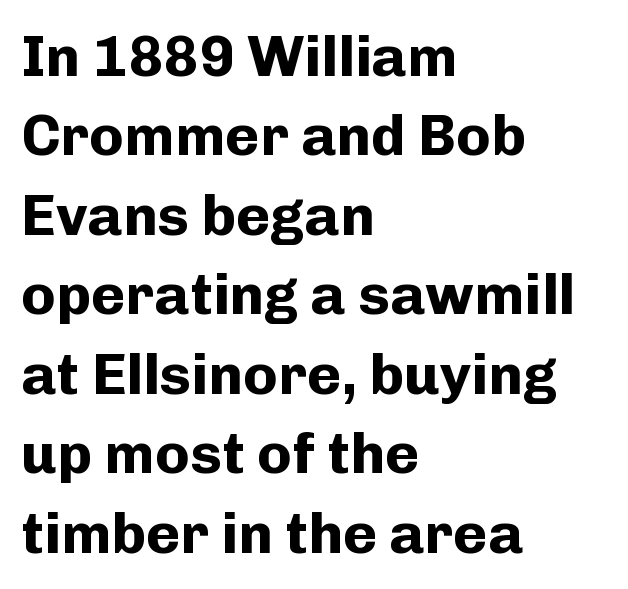
{"serif": "no", "italic": "no", "bold": "yes", "weight": "bold", "width": "normal", "stroke_contrast": "low", "x_height": "medium", "monospaced": "no", "underline": "no", "align": "left", "line_spacing": "normal", "line_spacing_ratio": 1.37, "letter_spacing": "normal", "letter_spacing_em": 0.0, "glyph_px": 58}
